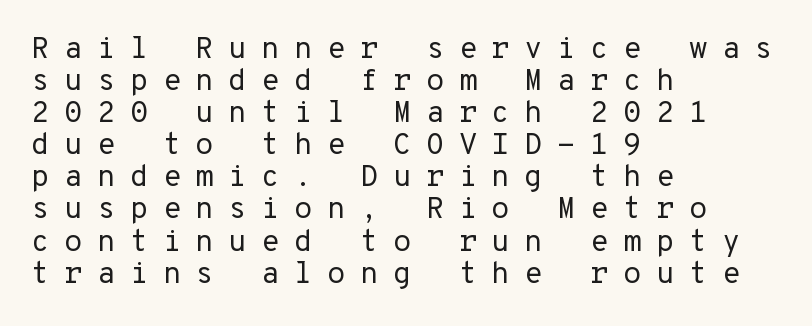
Q: Is the text bold? A: No.
Q: Is the text italic (slanted)? A: No, it is upright.
Q: Is the typeface a serif or a sans-serif typeface? A: Sans-serif.
Q: Is the text underlined? A: No.
Q: How is the paragraph aligned? A: Left-aligned.
Q: Is the spacing between letters normal or unusually wide? A: Unusually wide.
Q: Is the spacing between lines tight, normal or loose? A: Tight.
Q: Width (condensed, normal, or wide)? A: Normal.
Q: Stroke contrast? A: Low.
Q: x-height? A: Medium.
Q: Monospaced? A: Yes.
